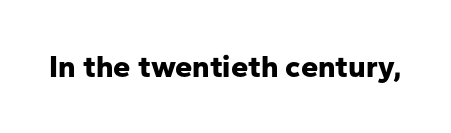
The image shows 31 px bold sans-serif type, upright; set normal letter spacing, not underlined; low stroke contrast and a medium x-height.
